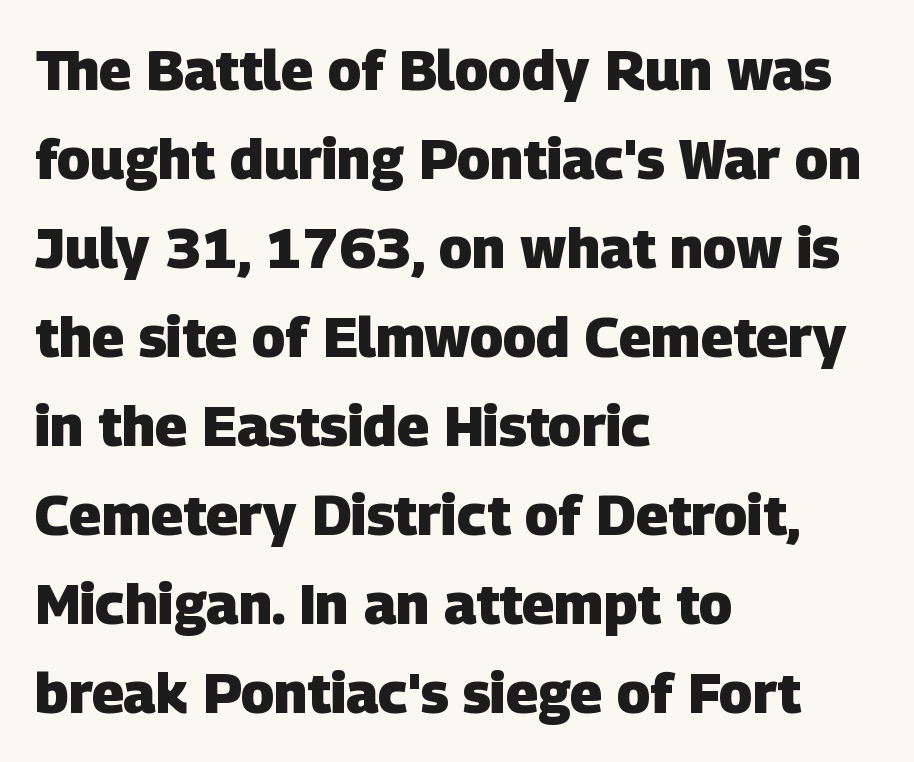
Q: Is the text bold? A: Yes.
Q: Is the typeface a serif or a sans-serif typeface? A: Sans-serif.
Q: Is the text underlined? A: No.
Q: How is the paragraph aligned? A: Left-aligned.
Q: Is the spacing between letters normal or unusually wide? A: Normal.
Q: Is the spacing between lines tight, normal or loose? A: Normal.
Q: Width (condensed, normal, or wide)? A: Normal.
Q: Stroke contrast? A: Low.
Q: x-height? A: Large.
Q: Monospaced? A: No.
